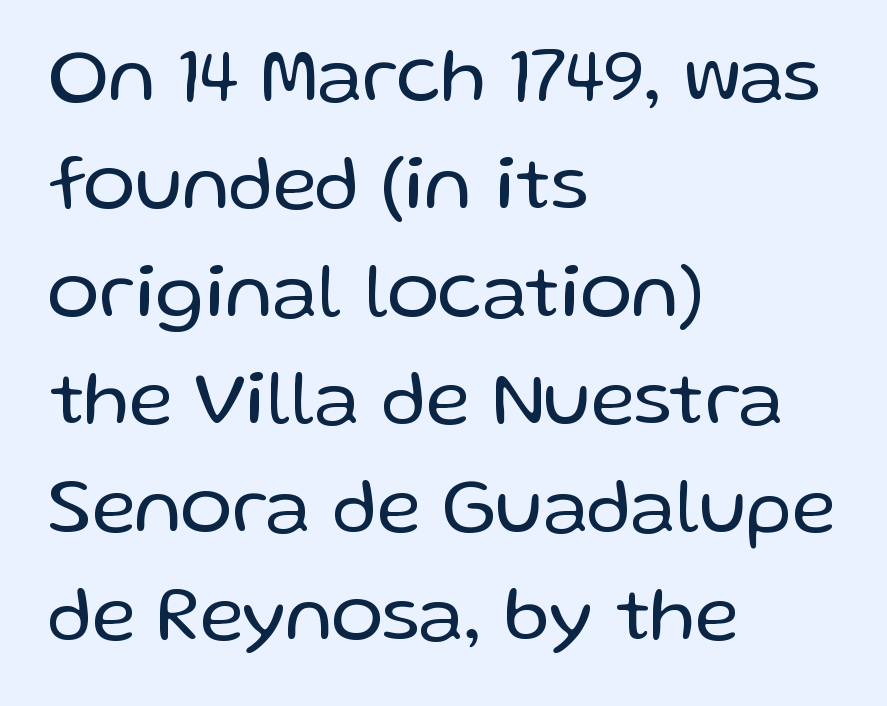
If you drew a ruler down the left edge, every line would touch it. When letters stand straight like this, we call the style roman or upright. This is sans-serif lettering, the kind often seen on screens and signage. The passage shown is typed in a proportional face where columns would drift.
